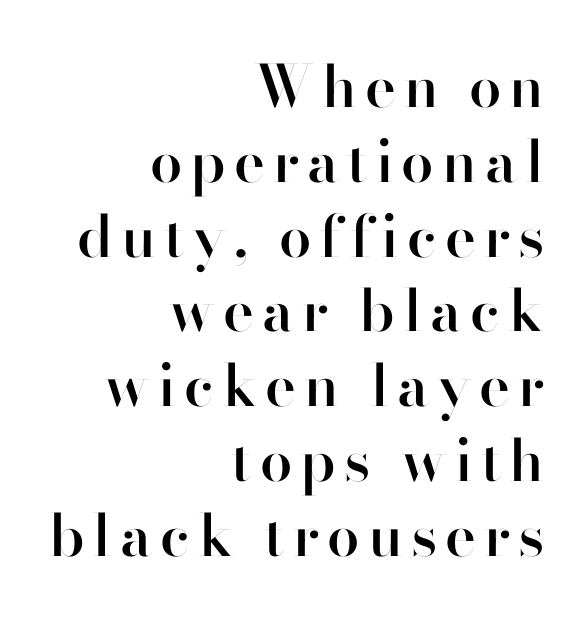
Q: Is the text bold? A: Semi-bold.
Q: Is the text italic (slanted)? A: No, it is upright.
Q: Is the typeface a serif or a sans-serif typeface? A: Sans-serif.
Q: Is the text underlined? A: No.
Q: How is the paragraph aligned? A: Right-aligned.
Q: Is the spacing between lines tight, normal or loose? A: Normal.
Q: Width (condensed, normal, or wide)? A: Normal.
Q: Stroke contrast? A: High.
Q: x-height? A: Small.
Q: Monospaced? A: No.
